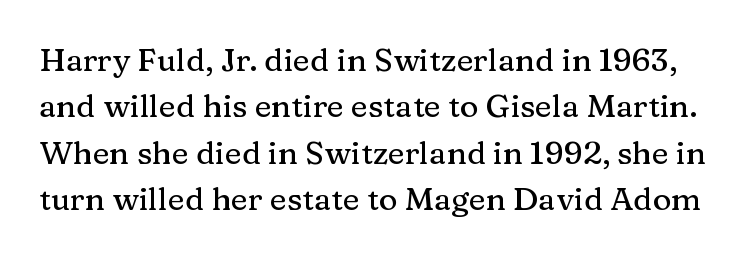
Q: Is the text italic (slanted)? A: No, it is upright.
Q: Is the typeface a serif or a sans-serif typeface? A: Serif.
Q: Is the text underlined? A: No.
Q: Is the spacing between letters normal or unusually wide? A: Normal.
Q: Is the spacing between lines tight, normal or loose? A: Normal.
Q: Width (condensed, normal, or wide)? A: Normal.
Q: Stroke contrast? A: Medium.
Q: x-height? A: Medium.
Q: Monospaced? A: No.
